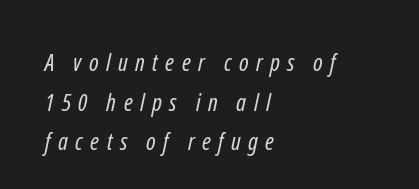
The image shows 24 px text type; set left-aligned, normal line spacing (1.65x), unusually wide letter spacing (+0.31 em), not underlined.
